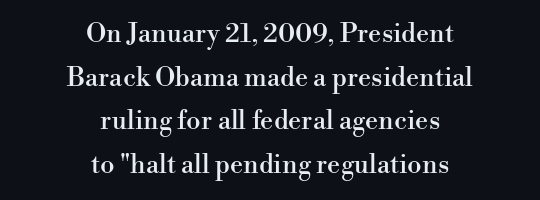
{"italic": "no", "underline": "no", "align": "center", "line_spacing": "normal", "line_spacing_ratio": 1.68, "letter_spacing": "normal", "letter_spacing_em": 0.0, "glyph_px": 26}
